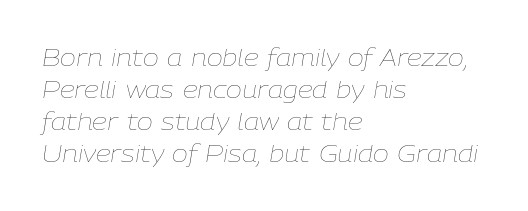
{"italic": "yes", "lean": "right", "slant_degrees": 9, "bold": "no", "underline": "no", "align": "left", "line_spacing": "normal", "line_spacing_ratio": 1.34, "letter_spacing": "normal", "letter_spacing_em": 0.0, "glyph_px": 24}
